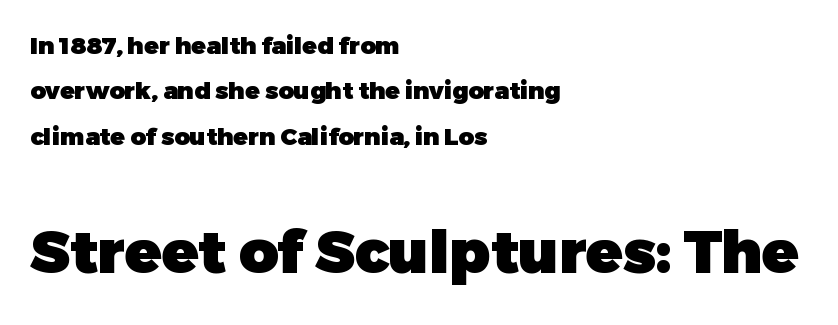
Does the lettering tilt? It doesn't — this is upright. The typesetting leans heavy: a genuine bold. Rule under the text: the space is simply empty. Serifs: no, the terminals of the letterforms are clean. Horizontally, the lines are justified to the leading edge only.
